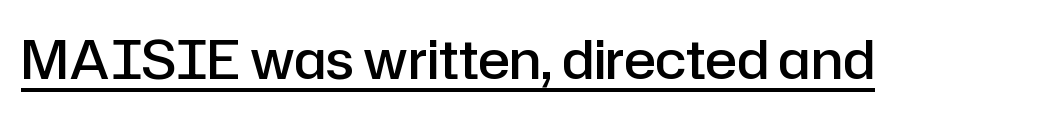
{"serif": "no", "italic": "no", "bold": "semi", "weight": "semibold", "width": "normal", "stroke_contrast": "low", "x_height": "medium", "monospaced": "no", "underline": "yes", "letter_spacing": "normal", "letter_spacing_em": 0.0, "glyph_px": 53}
